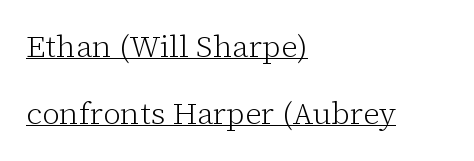
{"serif": "yes", "italic": "no", "bold": "no", "weight": "light", "width": "normal", "stroke_contrast": "low", "x_height": "medium", "monospaced": "no", "underline": "yes", "align": "left", "line_spacing": "loose", "line_spacing_ratio": 2.15, "letter_spacing": "normal", "letter_spacing_em": 0.0, "glyph_px": 31}
